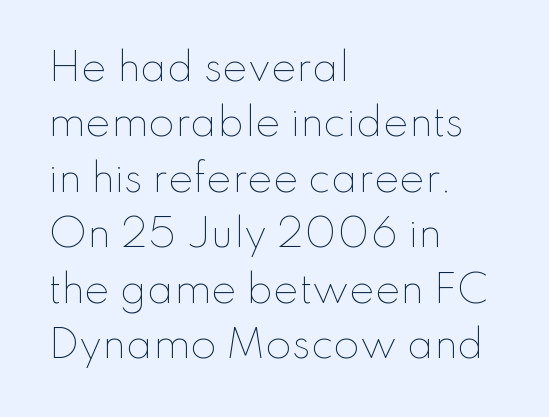
The space between consecutive lines is moderate. Glance below the letters and you will spot only blank space. Designer's note — italics off, roman on. Think of a printed novel: that variable character pitch is what you see here. A quiet, ordinary-to-light weight characterises the typeface. Inter-character spacing is left at the font's built-in metrics.
